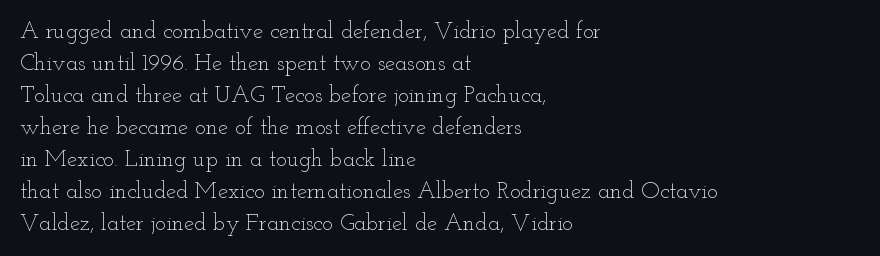
Q: Is the text bold? A: No.
Q: Is the text italic (slanted)? A: No, it is upright.
Q: Is the text underlined? A: No.
Q: How is the paragraph aligned? A: Left-aligned.
Q: Is the spacing between letters normal or unusually wide? A: Normal.
Q: Is the spacing between lines tight, normal or loose? A: Normal.
